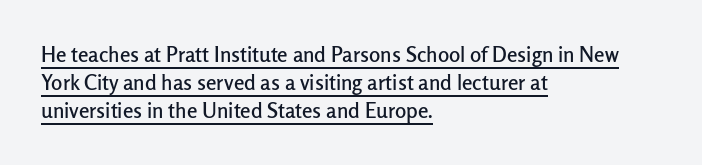
Q: Is the text italic (slanted)? A: No, it is upright.
Q: Is the text underlined? A: Yes.
Q: How is the paragraph aligned? A: Left-aligned.
Q: Is the spacing between letters normal or unusually wide? A: Normal.
Q: Is the spacing between lines tight, normal or loose? A: Normal.
